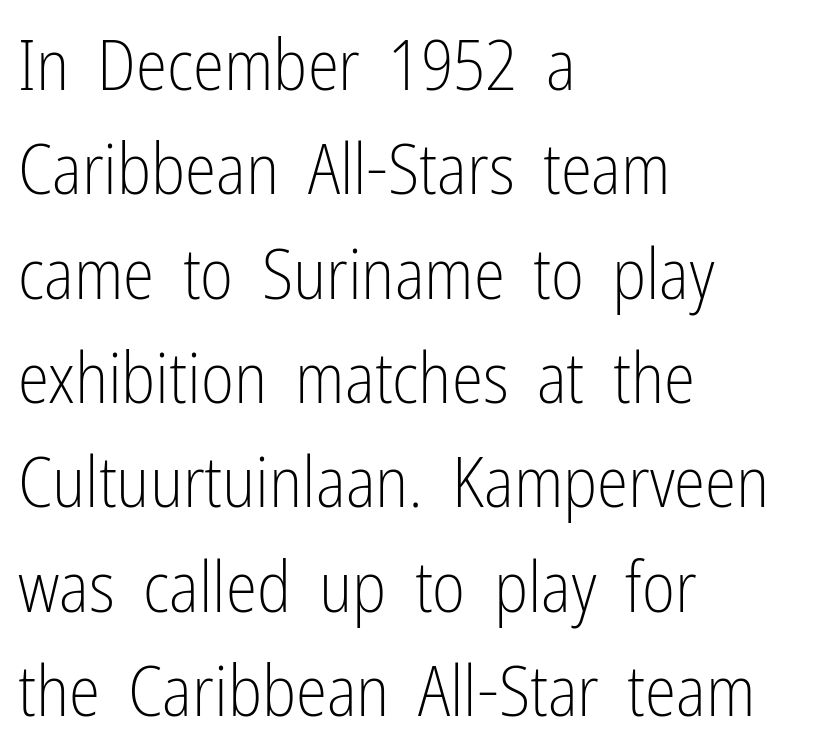
{"serif": "no", "italic": "no", "bold": "no", "weight": "light", "width": "condensed", "stroke_contrast": "low", "x_height": "medium", "monospaced": "no", "underline": "no", "align": "left", "line_spacing": "normal", "line_spacing_ratio": 1.47, "letter_spacing": "normal", "letter_spacing_em": 0.0, "glyph_px": 71}
